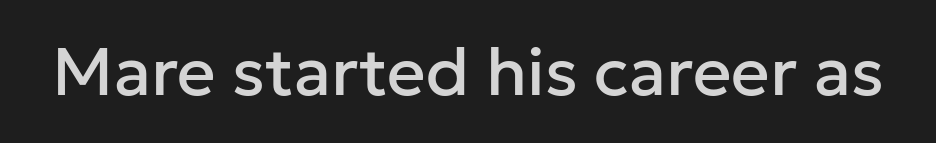
Q: Is the text italic (slanted)? A: No, it is upright.
Q: Is the typeface a serif or a sans-serif typeface? A: Sans-serif.
Q: Is the text underlined? A: No.
Q: Is the spacing between letters normal or unusually wide? A: Normal.
Q: Width (condensed, normal, or wide)? A: Normal.
Q: Stroke contrast? A: Low.
Q: x-height? A: Medium.
Q: Monospaced? A: No.
